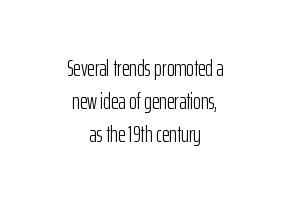
{"italic": "no", "bold": "no", "underline": "no", "align": "center", "line_spacing": "normal", "line_spacing_ratio": 1.43, "letter_spacing": "normal", "letter_spacing_em": 0.0, "glyph_px": 23}
